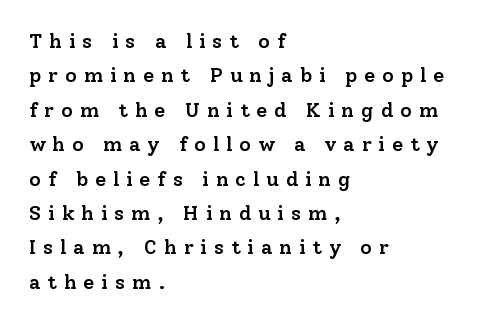
The image shows 20 px text type, upright; set left-aligned, line spacing 1.72x, unusually wide letter spacing (+0.35 em), not underlined.
